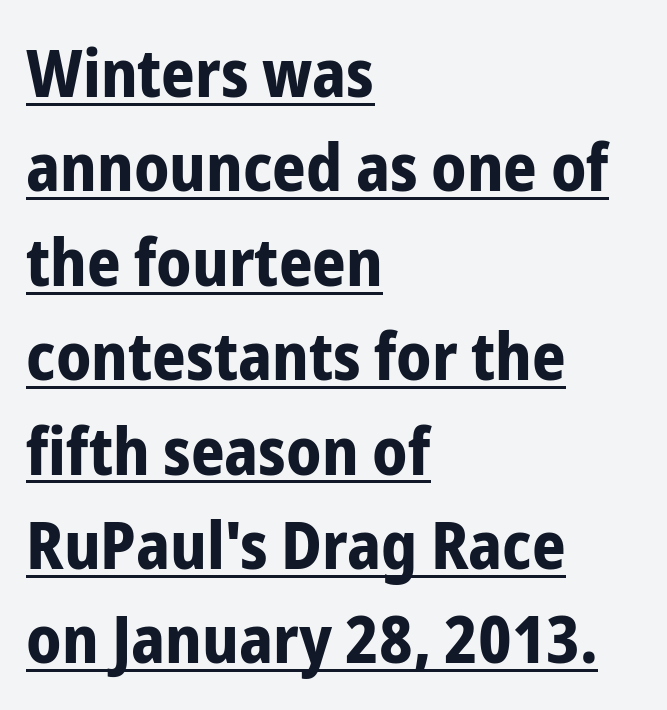
These lines are set flush left with a ragged right edge. Typographic density is high because the face is bold. The specimen reads as upright at a glance. Note the varied advance widths — an 'i' is clearly narrower than an 'm'. Vertical spacing — default. Unlike a traditional serif, this face leaves its strokes unadorned.
